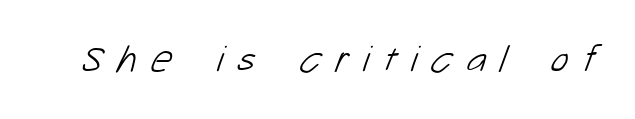
The image shows 38 px light sans-serif type; set unusually wide letter spacing (+0.36 em), not underlined; low stroke contrast and a medium x-height.
